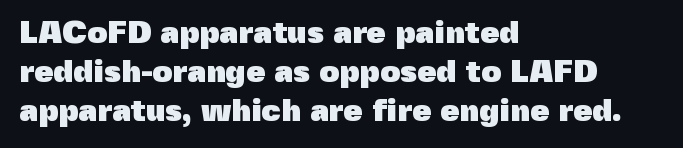
Q: Is the text bold? A: Yes.
Q: Is the text italic (slanted)? A: No, it is upright.
Q: Is the typeface a serif or a sans-serif typeface? A: Sans-serif.
Q: Is the text underlined? A: No.
Q: How is the paragraph aligned? A: Left-aligned.
Q: Is the spacing between letters normal or unusually wide? A: Normal.
Q: Is the spacing between lines tight, normal or loose? A: Normal.
Q: Width (condensed, normal, or wide)? A: Normal.
Q: x-height? A: Medium.
Q: Monospaced? A: No.
